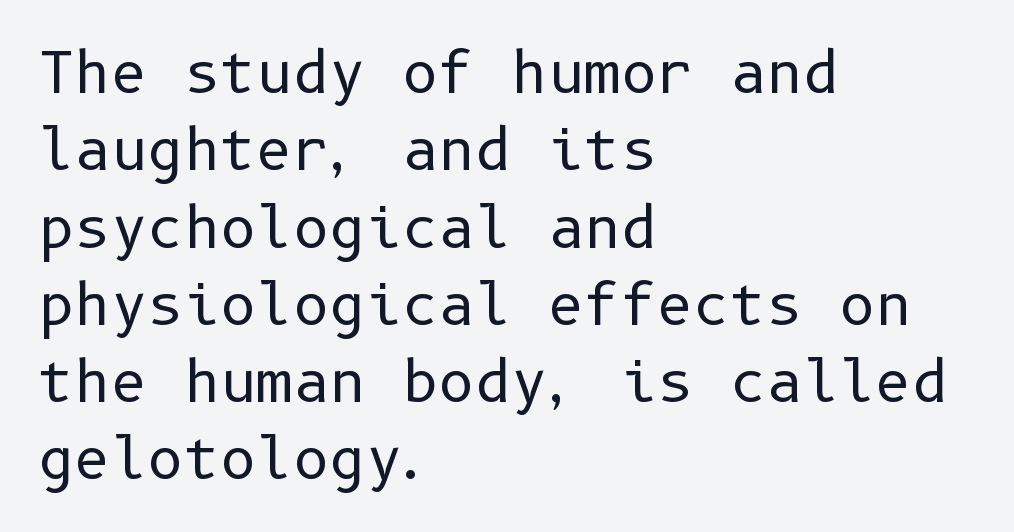
Q: Is the text bold? A: No.
Q: Is the text italic (slanted)? A: No, it is upright.
Q: Is the typeface a serif or a sans-serif typeface? A: Sans-serif.
Q: Is the text underlined? A: No.
Q: How is the paragraph aligned? A: Left-aligned.
Q: Is the spacing between letters normal or unusually wide? A: Normal.
Q: Is the spacing between lines tight, normal or loose? A: Normal.
Q: Width (condensed, normal, or wide)? A: Normal.
Q: Stroke contrast? A: Low.
Q: x-height? A: Medium.
